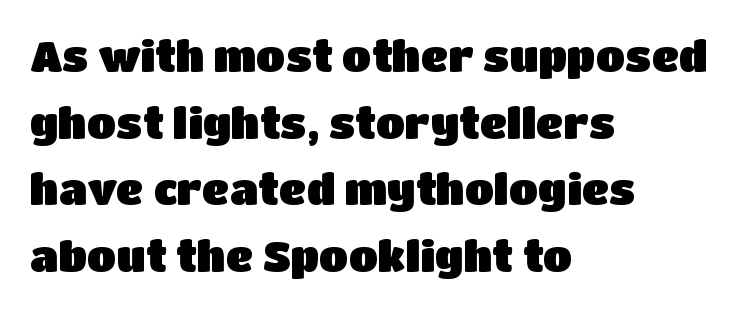
Q: Is the text italic (slanted)? A: No, it is upright.
Q: Is the typeface a serif or a sans-serif typeface? A: Sans-serif.
Q: Is the text underlined? A: No.
Q: How is the paragraph aligned? A: Left-aligned.
Q: Is the spacing between letters normal or unusually wide? A: Normal.
Q: Is the spacing between lines tight, normal or loose? A: Normal.
Q: Width (condensed, normal, or wide)? A: Normal.
Q: Stroke contrast? A: Low.
Q: x-height? A: Large.
Q: Monospaced? A: No.
